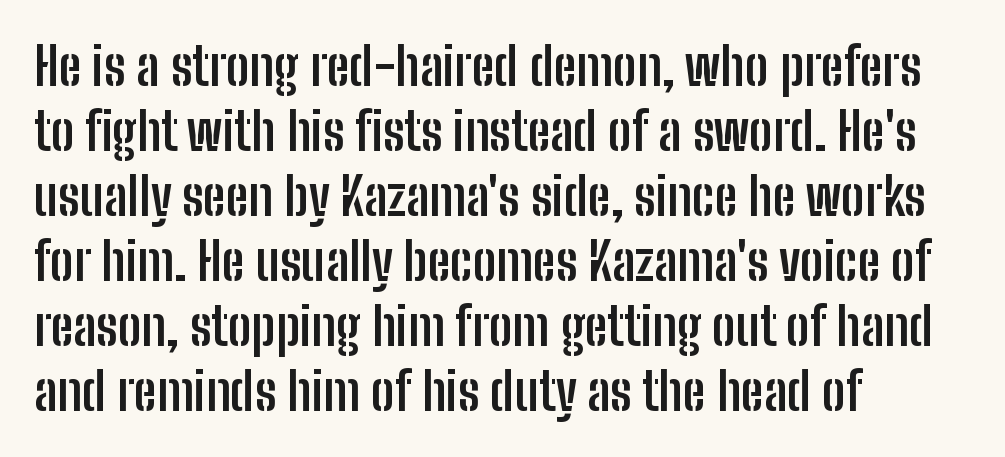
The image shows 52 px semibold, condensed sans-serif type, upright; set left-aligned, normal line spacing (1.25x), normal letter spacing, not underlined; low stroke contrast and a medium x-height.
